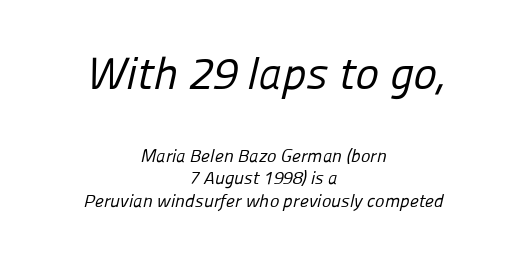
{"serif": "no", "bold": "no", "weight": "regular", "width": "normal", "stroke_contrast": "low", "x_height": "medium", "monospaced": "no", "underline": "no", "align": "center", "line_spacing": "normal", "line_spacing_ratio": 1.26, "letter_spacing": "normal", "letter_spacing_em": 0.0, "larger_block": "first", "size_ratio": 2.5, "glyph_px": 45}
